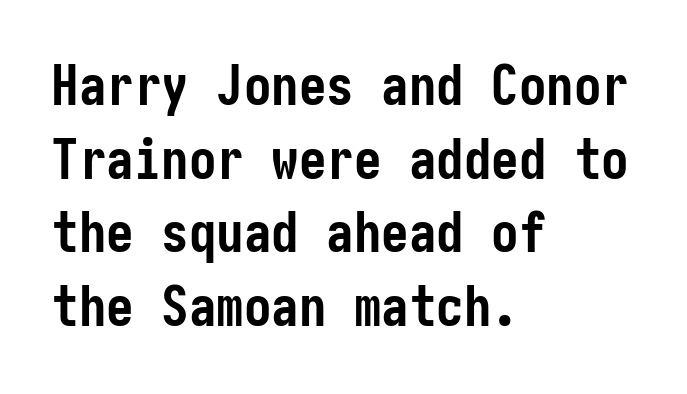
Q: Is the text bold? A: Yes.
Q: Is the text italic (slanted)? A: No, it is upright.
Q: Is the typeface a serif or a sans-serif typeface? A: Sans-serif.
Q: Is the text underlined? A: No.
Q: How is the paragraph aligned? A: Left-aligned.
Q: Is the spacing between letters normal or unusually wide? A: Normal.
Q: Is the spacing between lines tight, normal or loose? A: Normal.
Q: Width (condensed, normal, or wide)? A: Condensed.
Q: Stroke contrast? A: Low.
Q: x-height? A: Medium.
